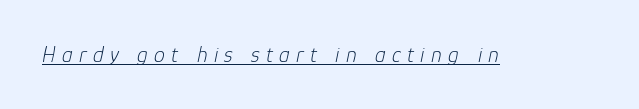
The typeface has the unassuming heft of standard copy or less. Slanted lettering throughout. The type is letterspaced generously, with wide tracking. What decoration does the sample have? An underline.
